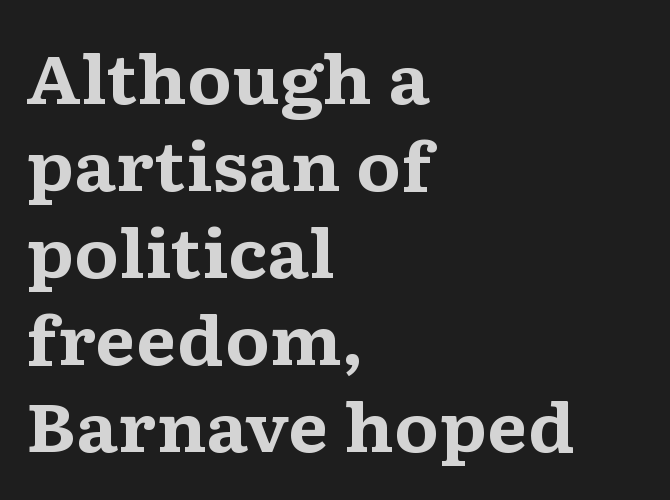
The image shows 66 px bold, wide serif type, upright; set left-aligned, normal line spacing (1.32x), normal letter spacing, not underlined; medium stroke contrast and a medium x-height.
